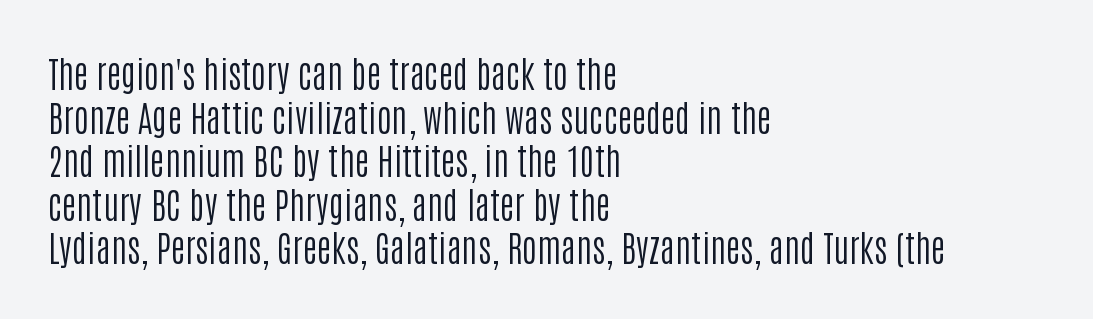
{"serif": "no", "italic": "no", "bold": "no", "weight": "regular", "width": "condensed", "stroke_contrast": "low", "x_height": "large", "monospaced": "no", "underline": "no", "align": "left", "line_spacing_ratio": 1.21, "letter_spacing": "normal", "letter_spacing_em": 0.0, "glyph_px": 36}
